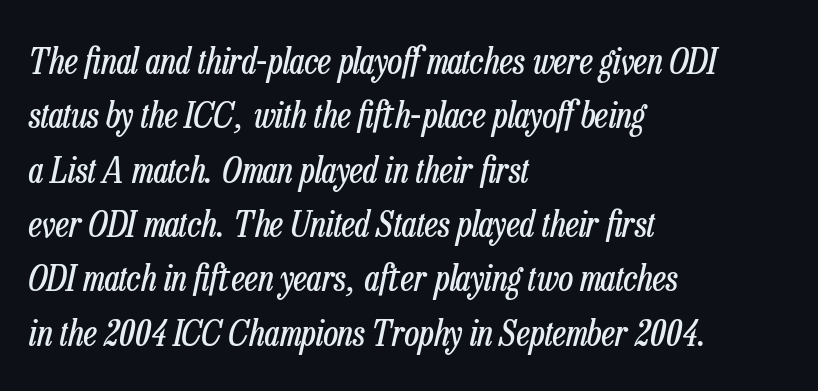
Q: Is the text bold? A: No.
Q: Is the text italic (slanted)? A: Yes, it leans right by about 13 degrees.
Q: Is the text underlined? A: No.
Q: How is the paragraph aligned? A: Left-aligned.
Q: Is the spacing between letters normal or unusually wide? A: Normal.
Q: Is the spacing between lines tight, normal or loose? A: Normal.
Q: Width (condensed, normal, or wide)? A: Condensed.
Q: Stroke contrast? A: Low.
Q: x-height? A: Medium.
Q: Monospaced? A: No.
